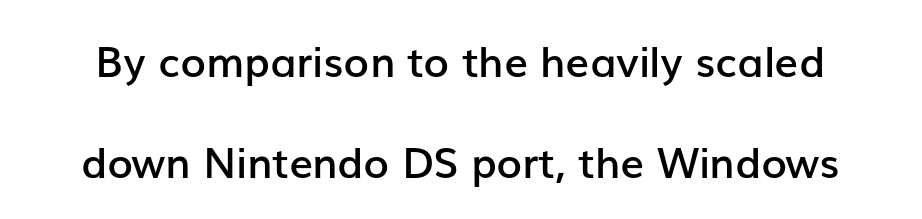
The image shows 42 px semibold sans-serif type, upright; set loose line spacing (2.41x), normal letter spacing, not underlined; low stroke contrast and a medium x-height.
